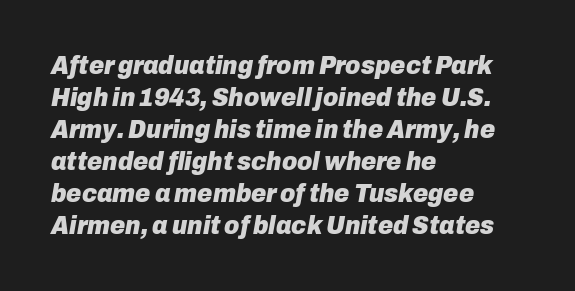
The image shows 26 px bold type, italic (leaning right); set left-aligned, line spacing 1.23x, normal letter spacing, not underlined.
